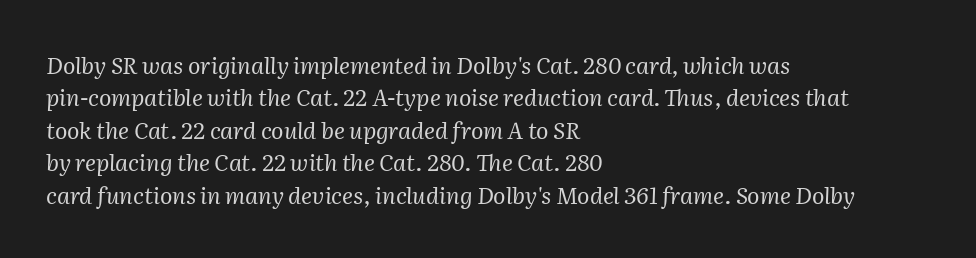
{"italic": "yes", "lean": "right", "slant_degrees": 2, "bold": "no", "underline": "no", "align": "left", "line_spacing": "normal", "line_spacing_ratio": 1.41, "letter_spacing": "normal", "letter_spacing_em": 0.0, "glyph_px": 23}
